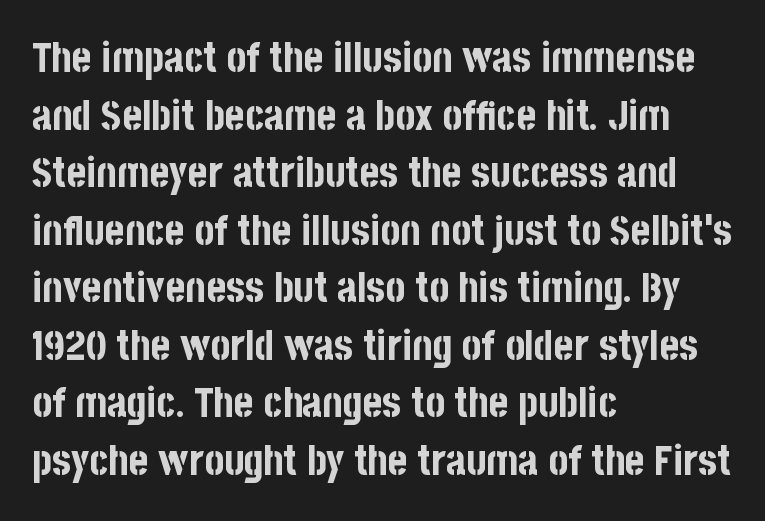
The image shows 42 px bold, condensed sans-serif type, upright; set left-aligned, normal line spacing (1.37x), normal letter spacing, not underlined; low stroke contrast and a large x-height.
